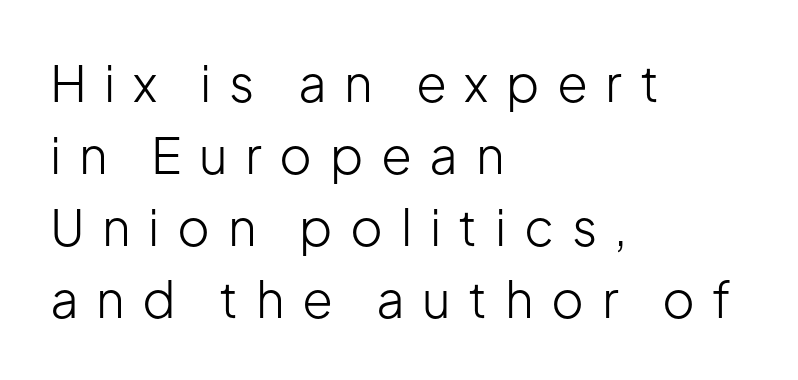
The image shows 50 px light sans-serif type, upright; set left-aligned, normal line spacing (1.44x), unusually wide letter spacing (+0.35 em), not underlined; low stroke contrast and a medium x-height.
